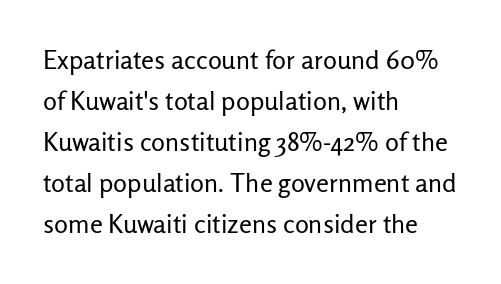
Q: Is the text bold? A: No.
Q: Is the text italic (slanted)? A: No, it is upright.
Q: Is the text underlined? A: No.
Q: How is the paragraph aligned? A: Left-aligned.
Q: Is the spacing between letters normal or unusually wide? A: Normal.
Q: Is the spacing between lines tight, normal or loose? A: Normal.
